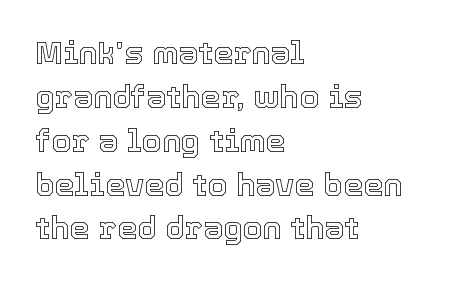
The image shows 32 px text type, upright; set left-aligned, normal line spacing (1.37x), normal letter spacing, not underlined; a medium x-height.
